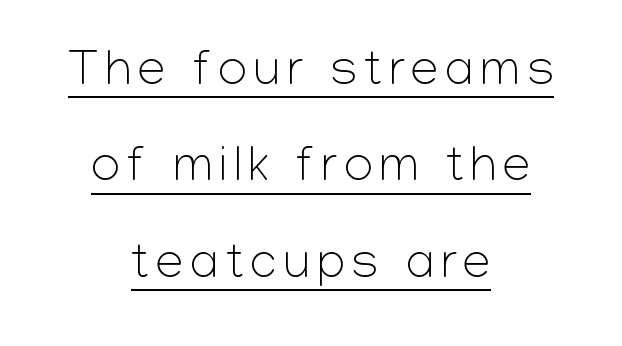
Q: Is the text bold? A: No.
Q: Is the text italic (slanted)? A: No, it is upright.
Q: Is the typeface a serif or a sans-serif typeface? A: Sans-serif.
Q: Is the text underlined? A: Yes.
Q: How is the paragraph aligned? A: Centered.
Q: Is the spacing between lines tight, normal or loose? A: Loose.
Q: Width (condensed, normal, or wide)? A: Normal.
Q: Stroke contrast? A: Low.
Q: x-height? A: Medium.
Q: Monospaced? A: No.
